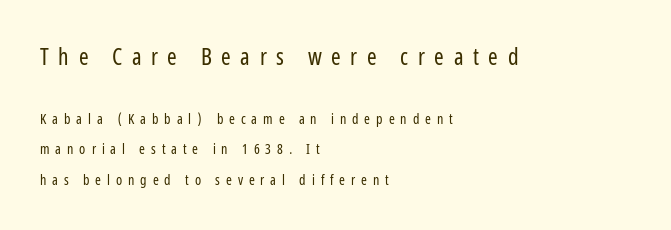
The image shows 23 px text type, upright; set left-aligned, loose line spacing (2.18x), unusually wide letter spacing (+0.42 em), not underlined; the first (top) block is 1.64x larger.
